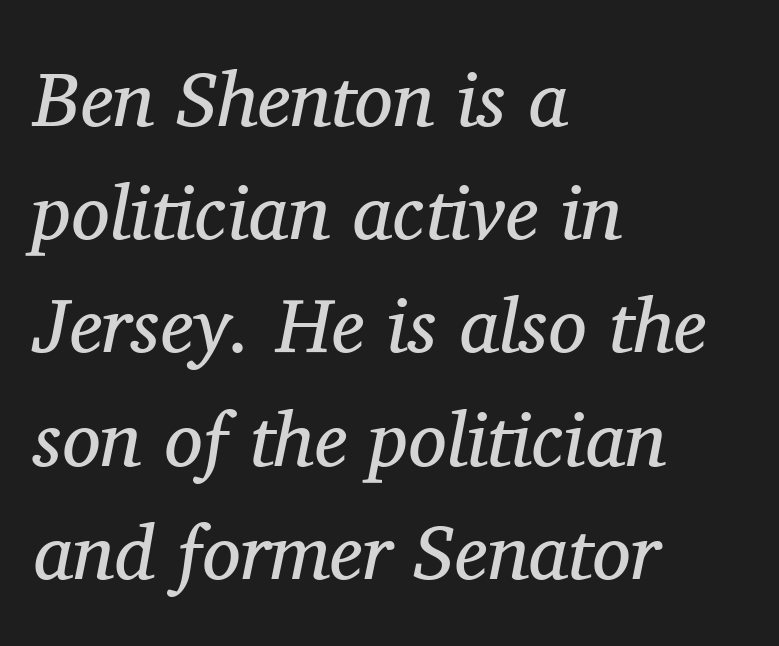
Q: Is the text bold? A: No.
Q: Is the text italic (slanted)? A: Yes, it leans right by about 11 degrees.
Q: Is the typeface a serif or a sans-serif typeface? A: Serif.
Q: Is the text underlined? A: No.
Q: How is the paragraph aligned? A: Left-aligned.
Q: Is the spacing between letters normal or unusually wide? A: Normal.
Q: Is the spacing between lines tight, normal or loose? A: Normal.
Q: Width (condensed, normal, or wide)? A: Normal.
Q: Stroke contrast? A: Medium.
Q: x-height? A: Medium.
Q: Monospaced? A: No.
